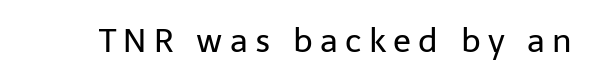
Think standard paragraph weight, or any step lighter than that. Tracking here is generous; glyphs stand well apart from one another. Proportional: the letters do not fall into vertical columns. Check under the words: just untouched page. You can tell it's not italic because the verticals are truly vertical. The passage shown is typeset with a sans-serif family.
